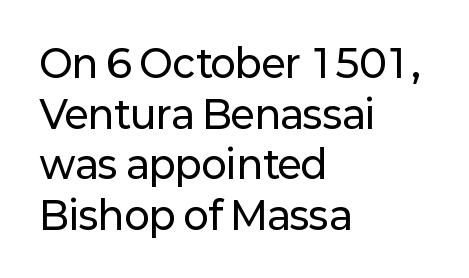
{"serif": "no", "italic": "no", "width": "normal", "stroke_contrast": "low", "x_height": "medium", "monospaced": "no", "underline": "no", "align": "left", "line_spacing": "normal", "line_spacing_ratio": 1.33, "letter_spacing": "normal", "letter_spacing_em": 0.0, "glyph_px": 38}
